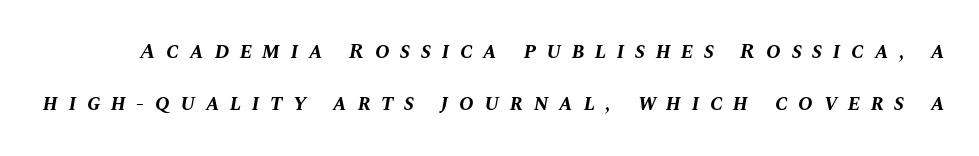
Plenty of ink on the page — the face is bold. A typesetter would call this heavily tracked-out type. You could fit nearly another row in the gap between these rows. The letters are slanted; this is an italic face. Each row of text sits above clean, open space.
